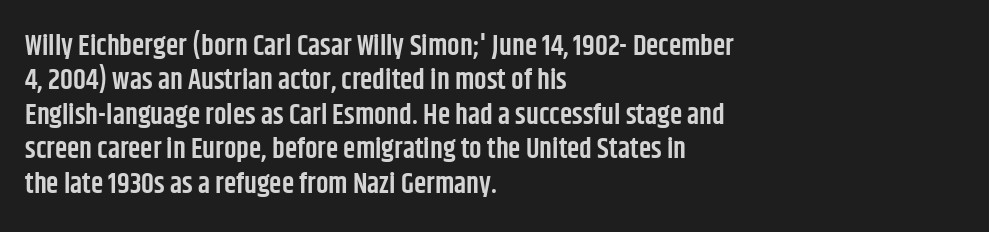
How heavy is the stroke? Medium-heavy — a semibold, shy of bold. Are there feet on the stems? There aren't — it's a sans. Letter spacing: default. A student would call this left alignment; a typographer would say flush left, rag right.
